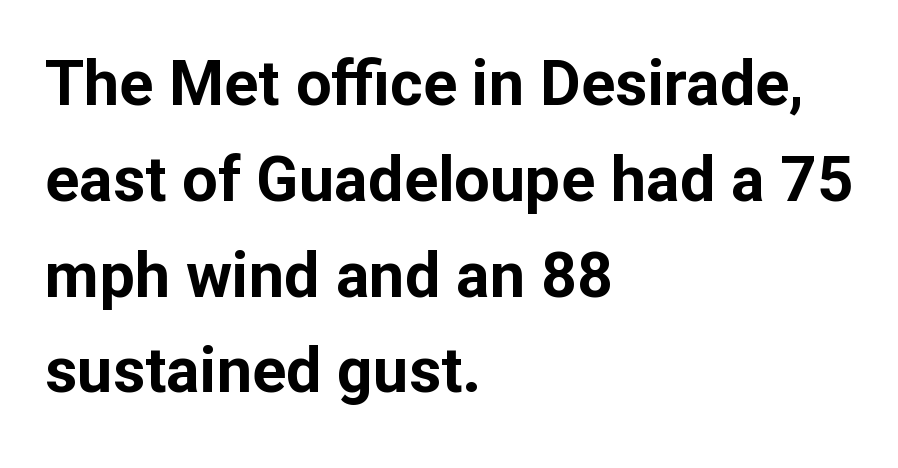
{"serif": "no", "italic": "no", "bold": "yes", "weight": "bold", "width": "normal", "stroke_contrast": "low", "x_height": "medium", "monospaced": "no", "underline": "no", "align": "left", "line_spacing": "normal", "line_spacing_ratio": 1.52, "letter_spacing": "normal", "letter_spacing_em": 0.0, "glyph_px": 63}
